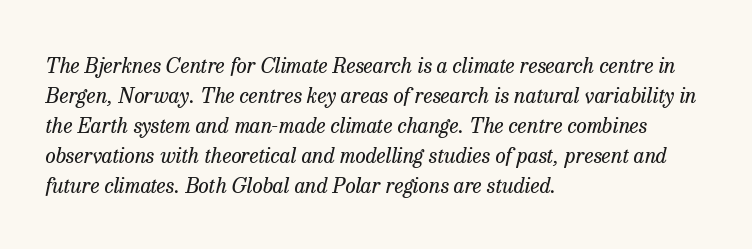
{"italic": "yes", "lean": "right", "slant_degrees": 13, "bold": "no", "underline": "no", "align": "left", "line_spacing": "normal", "line_spacing_ratio": 1.43, "letter_spacing": "normal", "letter_spacing_em": 0.0, "glyph_px": 21}
